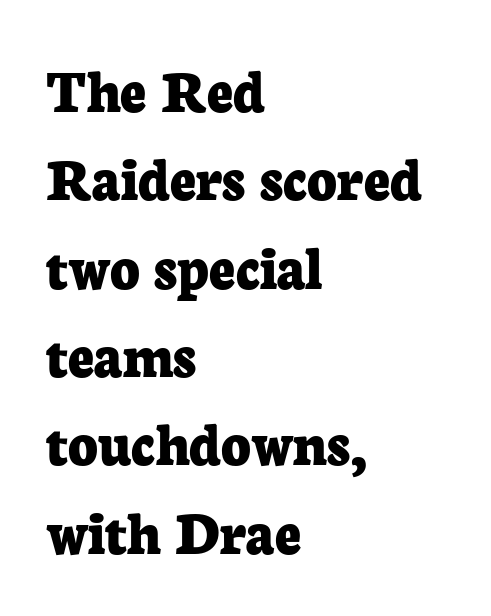
The image shows 64 px bold serif type, upright; set left-aligned, normal line spacing (1.38x), normal letter spacing, not underlined; low stroke contrast and a medium x-height.
